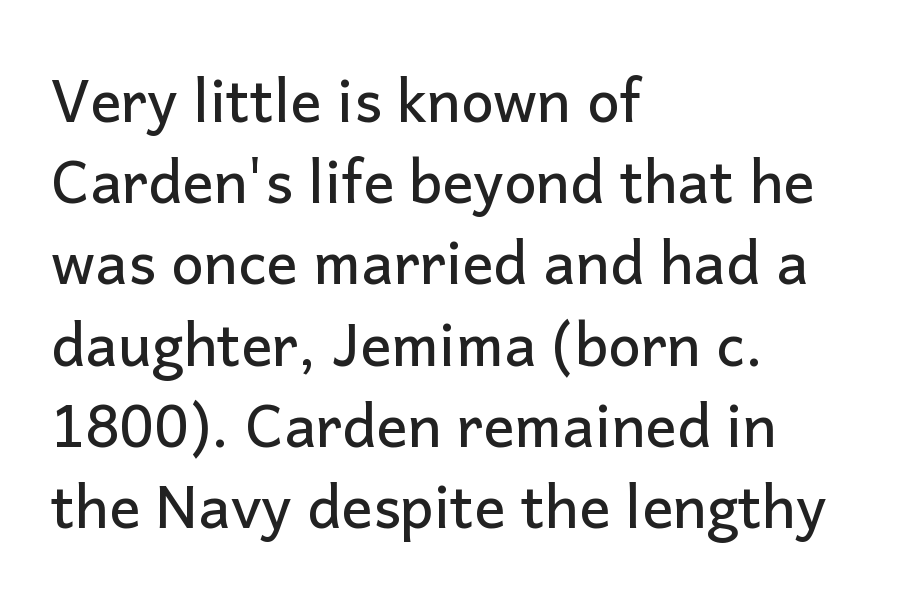
The image shows 58 px sans-serif type, upright; set left-aligned, normal line spacing (1.4x), normal letter spacing, not underlined; low stroke contrast and a medium x-height.
